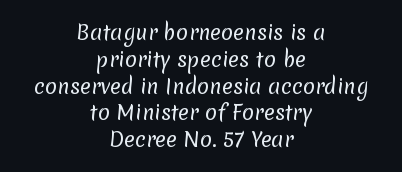
{"bold": "no", "underline": "no", "align": "center", "line_spacing": "normal", "line_spacing_ratio": 1.34, "letter_spacing": "normal", "letter_spacing_em": 0.0, "glyph_px": 20}
